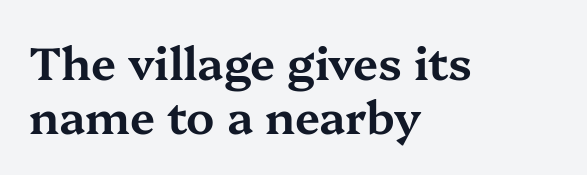
Q: Is the text italic (slanted)? A: No, it is upright.
Q: Is the typeface a serif or a sans-serif typeface? A: Serif.
Q: Is the text underlined? A: No.
Q: How is the paragraph aligned? A: Left-aligned.
Q: Is the spacing between letters normal or unusually wide? A: Normal.
Q: Width (condensed, normal, or wide)? A: Wide.
Q: Stroke contrast? A: Medium.
Q: x-height? A: Medium.
Q: Monospaced? A: No.
